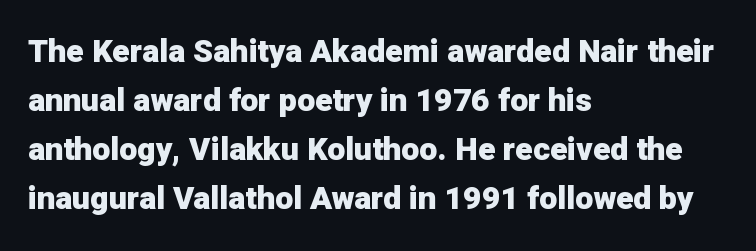
{"serif": "no", "italic": "no", "bold": "yes", "weight": "heavy", "width": "normal", "stroke_contrast": "low", "x_height": "medium", "monospaced": "no", "underline": "no", "align": "left", "line_spacing": "normal", "line_spacing_ratio": 1.53, "letter_spacing": "normal", "letter_spacing_em": 0.0, "glyph_px": 32}
